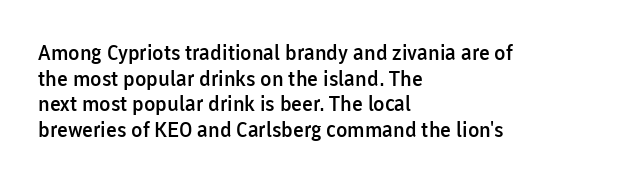
Q: Is the text bold? A: Semi-bold.
Q: Is the text italic (slanted)? A: No, it is upright.
Q: Is the text underlined? A: No.
Q: How is the paragraph aligned? A: Left-aligned.
Q: Is the spacing between letters normal or unusually wide? A: Normal.
